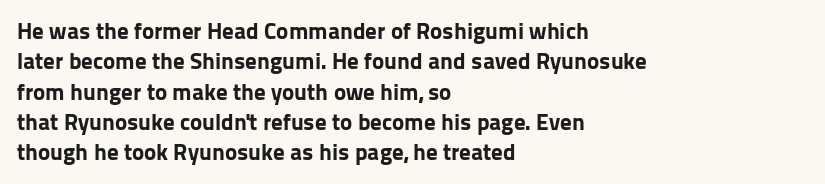
The image shows 23 px bold type, upright; set left-aligned, normal line spacing (1.32x), normal letter spacing, not underlined.
